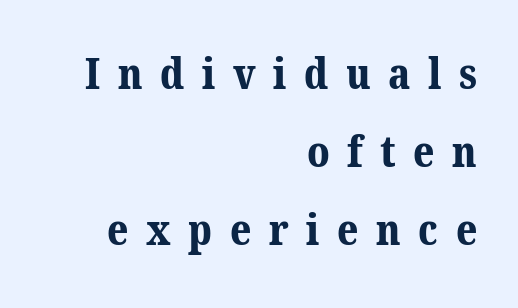
{"serif": "yes", "bold": "yes", "weight": "bold", "width": "normal", "stroke_contrast": "medium", "x_height": "medium", "monospaced": "no", "underline": "no", "align": "right", "line_spacing_ratio": 1.77, "letter_spacing": "wide", "letter_spacing_em": 0.4, "glyph_px": 44}
